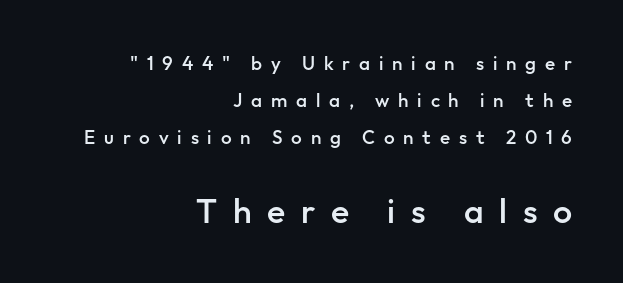
The image shows 34 px semibold sans-serif type, upright; set right-aligned, loose line spacing (1.94x), unusually wide letter spacing (+0.46 em), not underlined; the second (bottom) block is 1.79x larger; low stroke contrast and a medium x-height.
